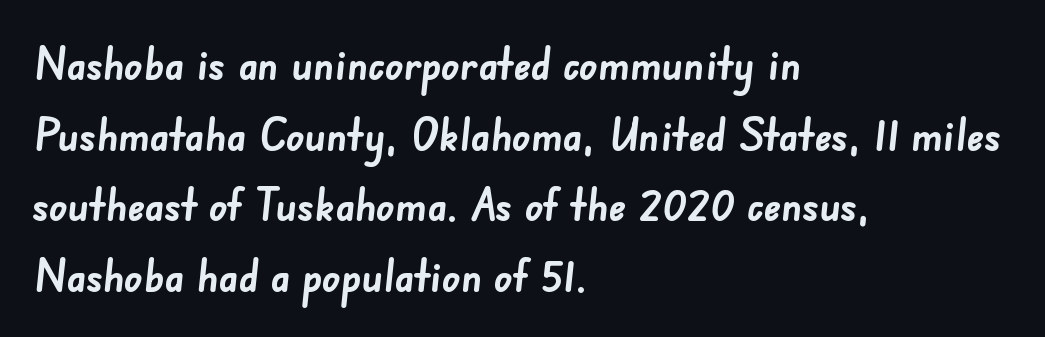
The image shows 45 px semibold sans-serif type; set left-aligned, normal line spacing (1.57x), normal letter spacing, not underlined; low stroke contrast and a small x-height.
